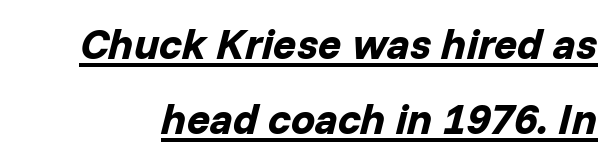
{"italic": "yes", "lean": "right", "slant_degrees": 14, "bold": "yes", "weight": "bold", "width": "normal", "stroke_contrast": "low", "x_height": "medium", "monospaced": "no", "underline": "yes", "line_spacing_ratio": 1.75, "letter_spacing": "normal", "letter_spacing_em": 0.0, "glyph_px": 43}
